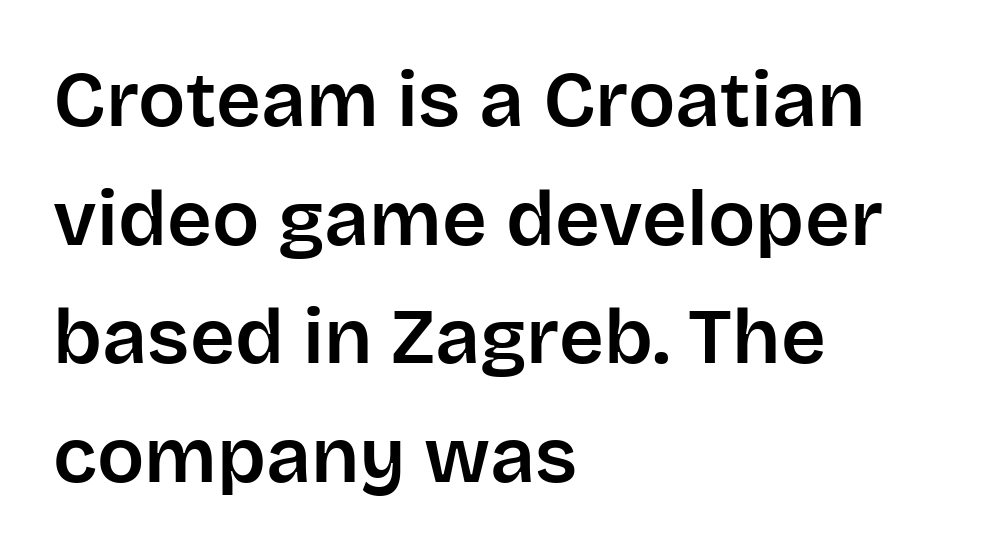
Beneath every word, the page is bare. Upright lettering throughout. You could not count columns in this text — the font is proportionally spaced. Interline gaps are of average width in this sample. Here the glyphs are tracked normally, forming tight word shapes. Classification — sans serif.
